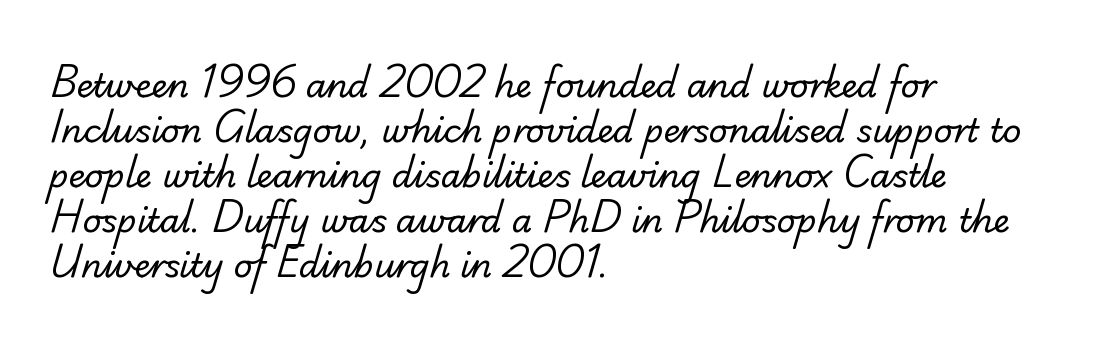
Q: Is the text bold? A: No.
Q: Is the typeface a serif or a sans-serif typeface? A: Sans-serif.
Q: Is the text underlined? A: No.
Q: How is the paragraph aligned? A: Left-aligned.
Q: Is the spacing between letters normal or unusually wide? A: Normal.
Q: Is the spacing between lines tight, normal or loose? A: Normal.
Q: Width (condensed, normal, or wide)? A: Normal.
Q: Stroke contrast? A: Low.
Q: x-height? A: Small.
Q: Monospaced? A: No.
